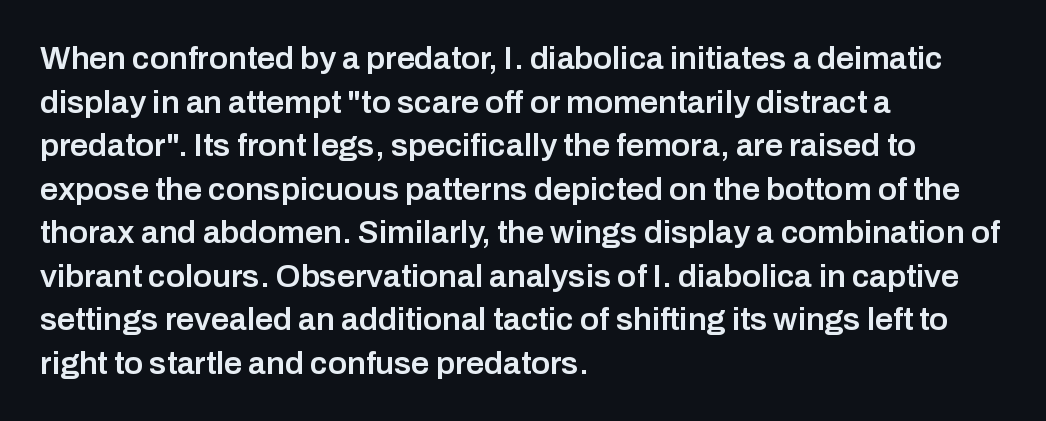
Slightly chunky letters — semibold, I'd say, not full bold. Standard letterfit; no display-style spreading of the glyphs. The font family rendered here belongs to the sans-serif group. Each new line begins a customary step beneath the previous one.
